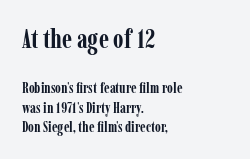
The image shows 27 px bold type, upright; set left-aligned, normal line spacing (1.29x), normal letter spacing, not underlined; the first (top) block is 1.8x larger.
